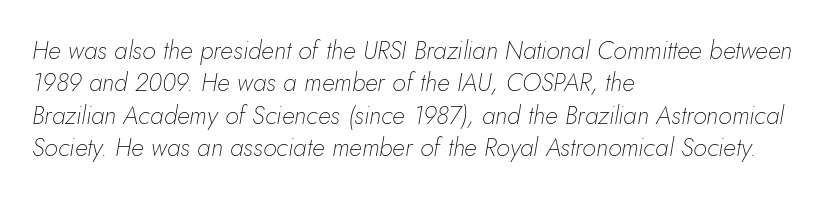
Horizontal alignment here is leftward, the default for most running prose. In terms of posture, this sample is oblique. Glance below the letters and you will spot only blank space. Observe the ordinary spacing: letters are neighbours, not strangers. Whoever set this chose a conventional vertical rhythm.
